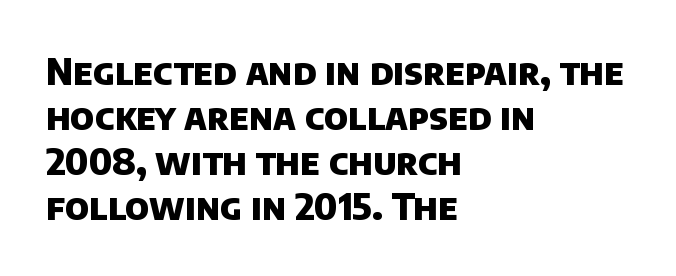
Q: Is the text bold? A: Yes.
Q: Is the typeface a serif or a sans-serif typeface? A: Sans-serif.
Q: Is the text underlined? A: No.
Q: How is the paragraph aligned? A: Left-aligned.
Q: Is the spacing between letters normal or unusually wide? A: Normal.
Q: Width (condensed, normal, or wide)? A: Normal.
Q: Stroke contrast? A: Low.
Q: x-height? A: Large.
Q: Monospaced? A: No.
